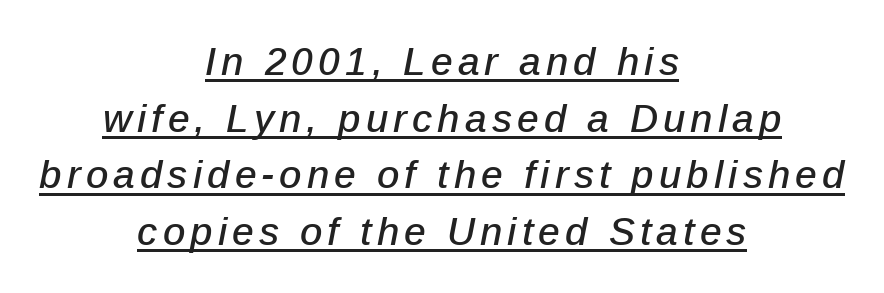
Proportional: the letters do not fall into vertical columns. Leftover space on each line is divided equally before and after the words. This sample carries an underscore along the baseline area. The line-height multiplier appears to be the usual default. Slant detected: the letters are inclined.
